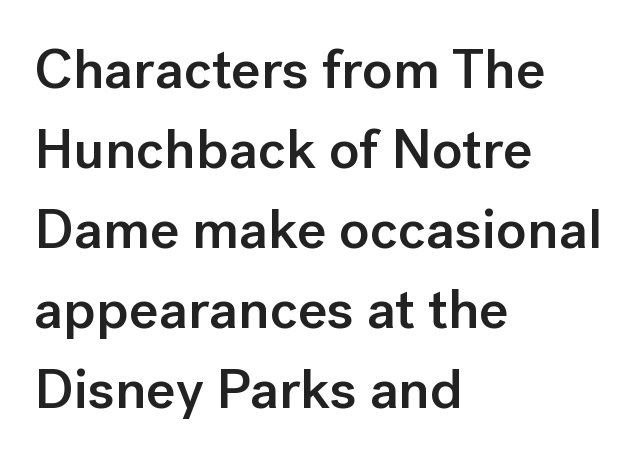
Q: Is the text bold? A: Semi-bold.
Q: Is the text italic (slanted)? A: No, it is upright.
Q: Is the typeface a serif or a sans-serif typeface? A: Sans-serif.
Q: Is the text underlined? A: No.
Q: How is the paragraph aligned? A: Left-aligned.
Q: Is the spacing between letters normal or unusually wide? A: Normal.
Q: Is the spacing between lines tight, normal or loose? A: Normal.
Q: Width (condensed, normal, or wide)? A: Normal.
Q: Stroke contrast? A: Low.
Q: x-height? A: Medium.
Q: Monospaced? A: No.
